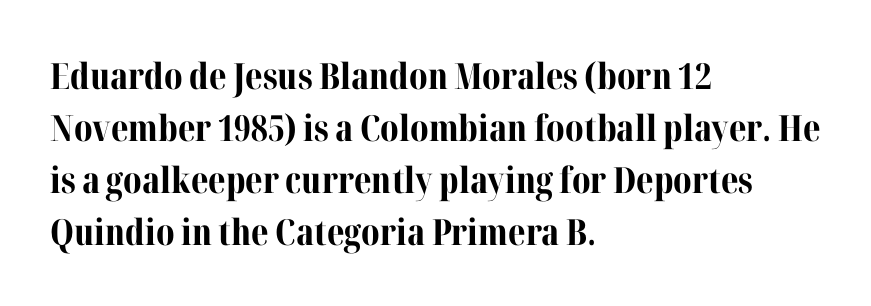
Notice how the stems are strictly vertical — no italics here. Typographically, this falls in the serif category. Leftover space on each line is placed entirely after the last word. In terms of letterspacing, this is plain default setting. These lines are rendered in a variable-pitch font.
